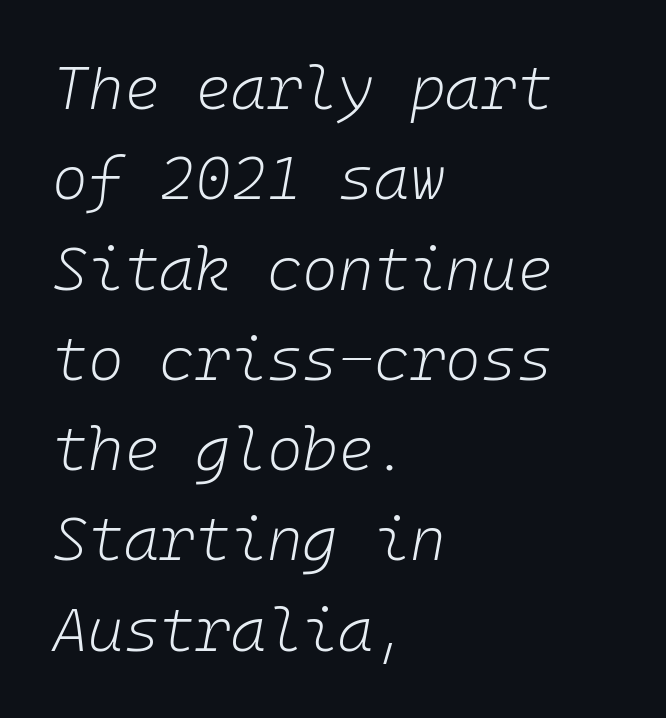
The image shows 61 px light type, italic (leaning right); set left-aligned, normal line spacing (1.48x), normal letter spacing, not underlined; low stroke contrast and a medium x-height.
